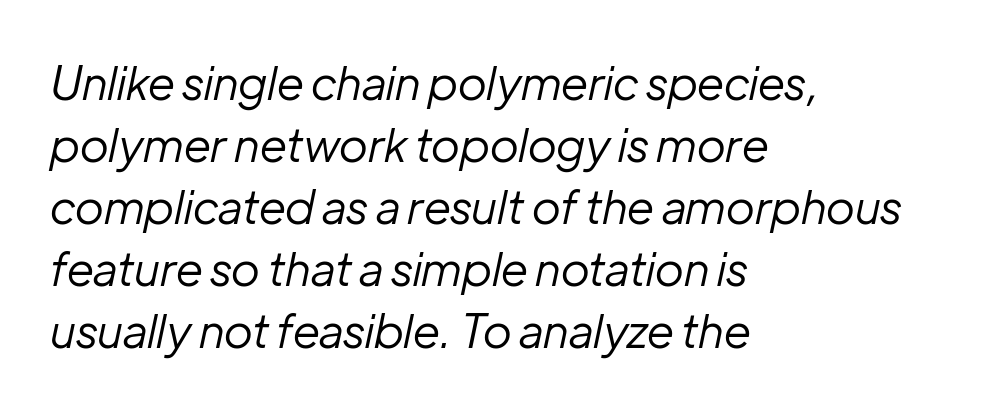
{"italic": "yes", "lean": "right", "slant_degrees": 12, "bold": "no", "weight": "regular", "width": "normal", "stroke_contrast": "low", "x_height": "medium", "monospaced": "no", "underline": "no", "align": "left", "line_spacing": "normal", "line_spacing_ratio": 1.35, "letter_spacing": "normal", "letter_spacing_em": 0.0, "glyph_px": 46}
